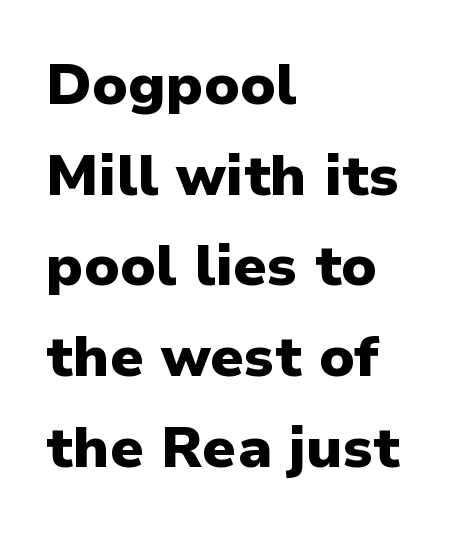
{"serif": "no", "italic": "no", "bold": "yes", "weight": "heavy", "width": "normal", "stroke_contrast": "low", "x_height": "medium", "monospaced": "no", "underline": "no", "align": "left", "line_spacing": "normal", "line_spacing_ratio": 1.59, "letter_spacing": "normal", "letter_spacing_em": 0.0, "glyph_px": 57}
